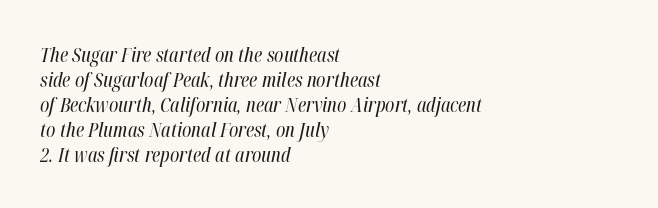
The image shows 20 px text type, italic (leaning right); set left-aligned, normal line spacing (1.25x), normal letter spacing, not underlined.
